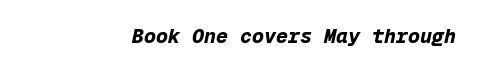
{"italic": "yes", "lean": "right", "slant_degrees": 12, "bold": "yes", "underline": "no", "align": "right", "letter_spacing": "normal", "letter_spacing_em": 0.0, "glyph_px": 20}
